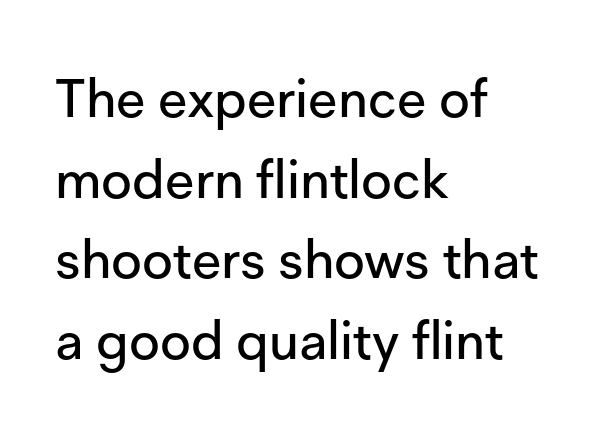
What kind of face is this? One without serifs — a sans. Alignment: flush left. Is the letter spacing exaggerated? No — it looks like the ordinary default. Any mark beneath the type? The region is blank. Normally led — the rows are evenly, conventionally spaced.
